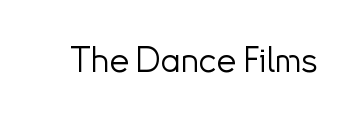
{"serif": "no", "italic": "no", "bold": "no", "weight": "light", "width": "normal", "stroke_contrast": "low", "x_height": "small", "monospaced": "no", "underline": "no", "letter_spacing": "normal", "letter_spacing_em": 0.0, "glyph_px": 35}
